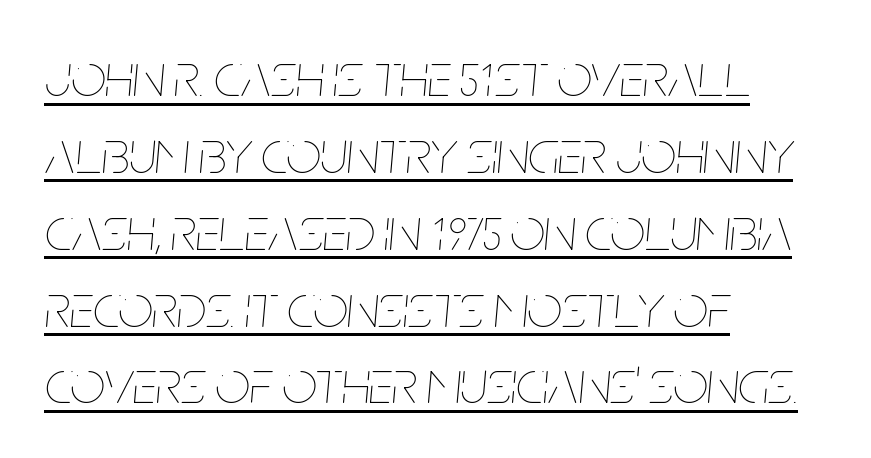
{"italic": "yes", "lean": "right", "slant_degrees": 5, "bold": "no", "weight": "thin", "width": "condensed", "stroke_contrast": "low", "x_height": "large", "monospaced": "no", "underline": "yes", "align": "left", "line_spacing": "normal", "line_spacing_ratio": 1.26, "letter_spacing": "normal", "letter_spacing_em": 0.0, "glyph_px": 61}
